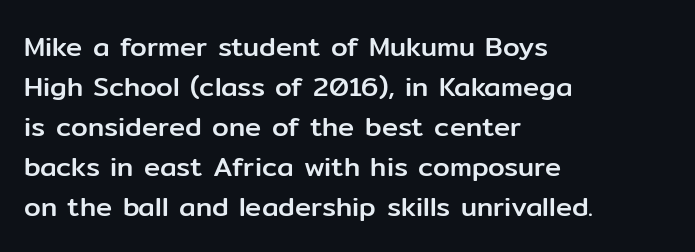
Q: Is the text italic (slanted)? A: No, it is upright.
Q: Is the text underlined? A: No.
Q: How is the paragraph aligned? A: Left-aligned.
Q: Is the spacing between letters normal or unusually wide? A: Normal.
Q: Is the spacing between lines tight, normal or loose? A: Normal.
